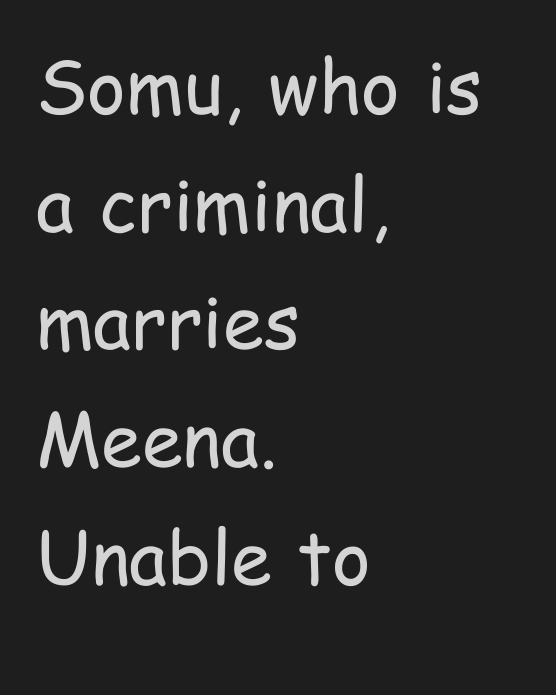
Q: Is the text bold? A: No.
Q: Is the text italic (slanted)? A: No, it is upright.
Q: Is the typeface a serif or a sans-serif typeface? A: Sans-serif.
Q: Is the text underlined? A: No.
Q: How is the paragraph aligned? A: Left-aligned.
Q: Is the spacing between letters normal or unusually wide? A: Normal.
Q: Is the spacing between lines tight, normal or loose? A: Normal.
Q: Width (condensed, normal, or wide)? A: Condensed.
Q: Stroke contrast? A: Low.
Q: x-height? A: Medium.
Q: Monospaced? A: No.
